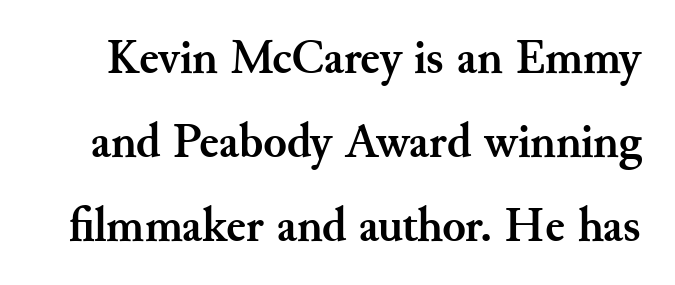
Look at the tracking — it's just the regular setting, nothing added. A typesetter would mark this as roman, not italic. On the weight axis this lands at bold, roughly 700. The passage shown is not underscored anywhere. These lines are rendered in a variable-pitch font.
